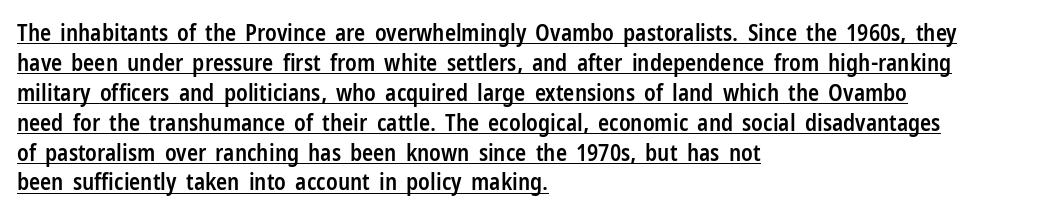
{"italic": "no", "bold": "semi", "underline": "yes", "align": "left", "line_spacing": "normal", "line_spacing_ratio": 1.3, "letter_spacing": "normal", "letter_spacing_em": 0.0, "glyph_px": 23}
